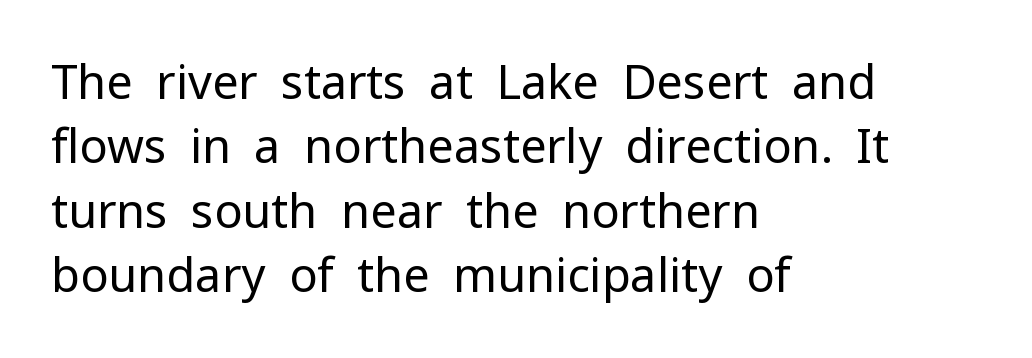
{"serif": "no", "italic": "no", "bold": "no", "weight": "regular", "width": "normal", "stroke_contrast": "low", "x_height": "medium", "monospaced": "no", "underline": "no", "align": "left", "line_spacing": "normal", "line_spacing_ratio": 1.37, "letter_spacing": "normal", "letter_spacing_em": 0.0, "glyph_px": 47}
